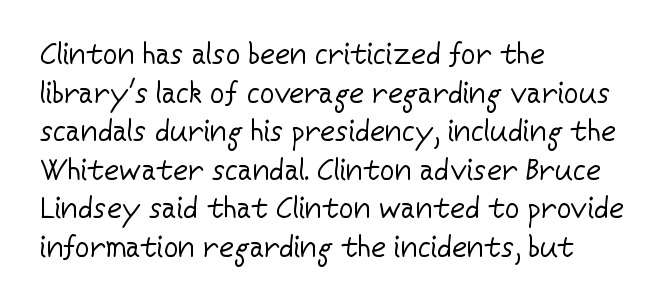
{"serif": "no", "italic": "no", "bold": "no", "weight": "regular", "width": "normal", "stroke_contrast": "low", "x_height": "medium", "monospaced": "no", "underline": "no", "align": "left", "line_spacing": "normal", "line_spacing_ratio": 1.33, "letter_spacing": "normal", "letter_spacing_em": 0.0, "glyph_px": 29}
